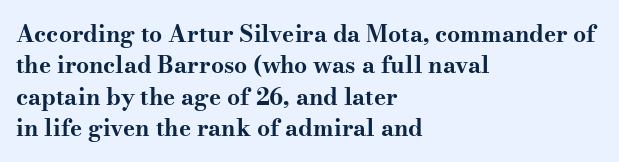
If you drew a line through each stem, it would be perfectly vertical. The face used here has the dense, thick strokes of a bold. All the whitespace from short lines collects on the right. Observe the ordinary spacing: letters are neighbours, not strangers. Rule under the text: the space is simply empty.
